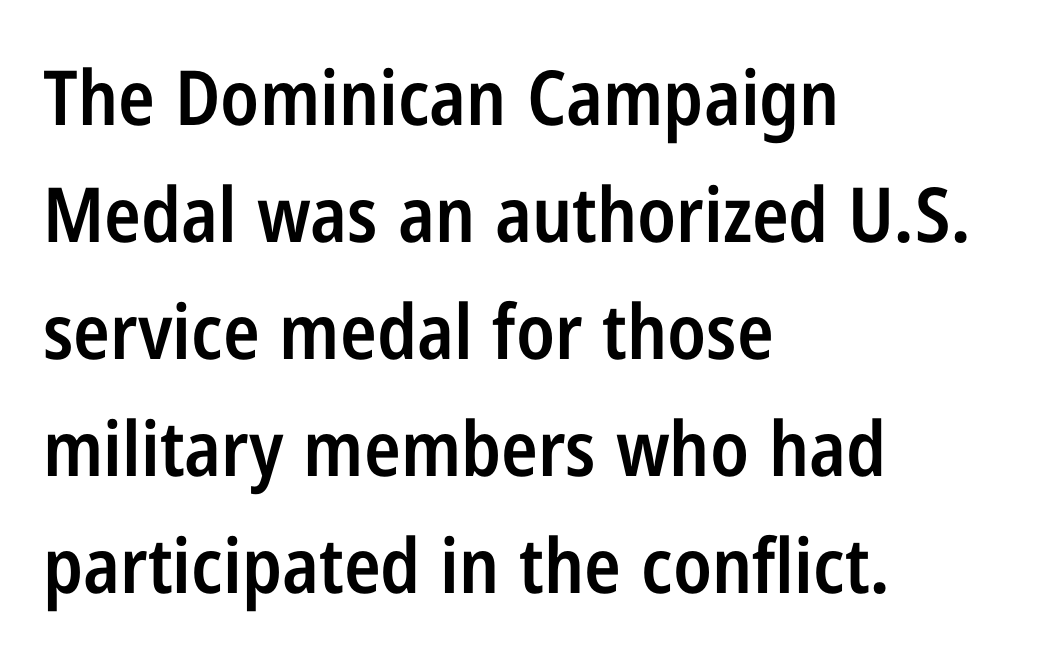
{"serif": "no", "italic": "no", "bold": "semi", "weight": "semibold", "width": "condensed", "stroke_contrast": "low", "x_height": "medium", "monospaced": "no", "underline": "no", "align": "left", "line_spacing": "normal", "line_spacing_ratio": 1.54, "letter_spacing": "normal", "letter_spacing_em": 0.0, "glyph_px": 76}
